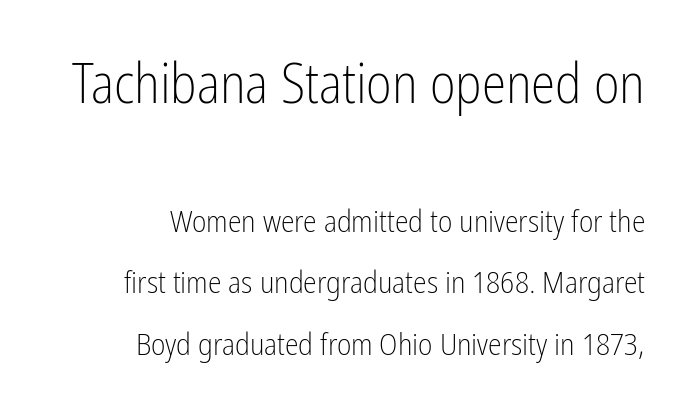
{"serif": "no", "italic": "no", "bold": "no", "weight": "light", "width": "condensed", "stroke_contrast": "low", "x_height": "medium", "monospaced": "no", "underline": "no", "line_spacing": "loose", "line_spacing_ratio": 1.98, "letter_spacing": "normal", "letter_spacing_em": 0.0, "larger_block": "first", "size_ratio": 1.77, "glyph_px": 55}
